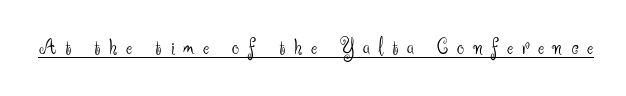
Decoration check: the copy is underlined. If you drew a line through each stem, it would be perfectly vertical. The letters are spread apart with noticeably loose tracking. Summary of weight: not heavy and not bold.
